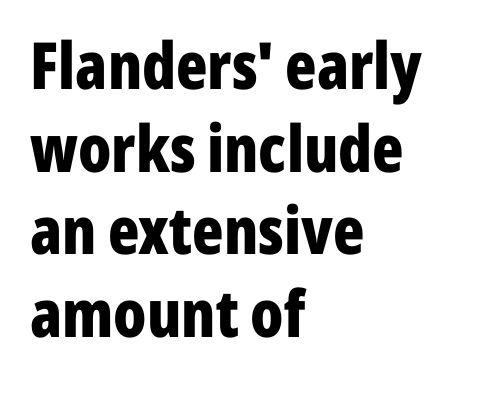
On the weight axis this lands at bold, roughly 700. The letters stand upright; this is a roman face. A normal amount of white space separates one row of letters from the next. Leftover space on each line is placed entirely after the last word. Varying glyph widths throughout — classic text-font behaviour. The designer went with a sans here, leaving each stem footless.
